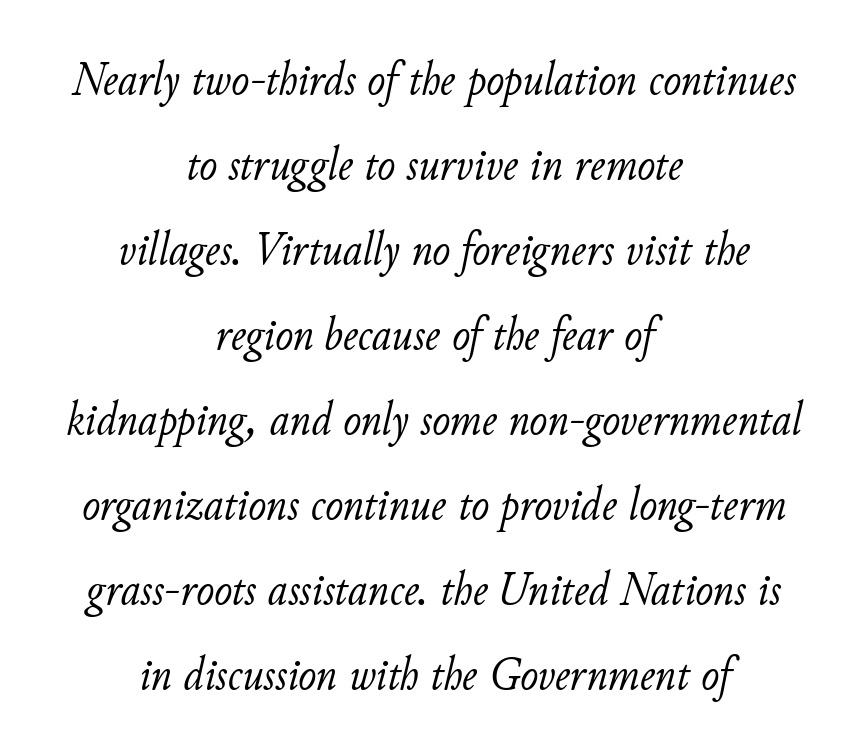
The image shows 48 px light type, italic (leaning right); set centered, line spacing 1.77x, normal letter spacing, not underlined; low stroke contrast and a small x-height.
